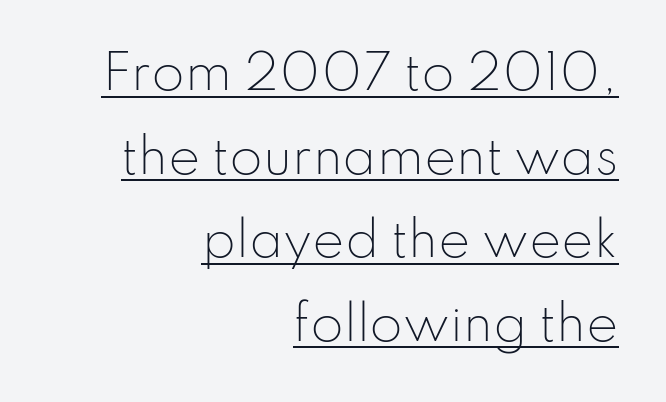
{"serif": "no", "italic": "no", "bold": "no", "weight": "light", "width": "normal", "stroke_contrast": "low", "x_height": "small", "monospaced": "no", "underline": "yes", "align": "right", "line_spacing_ratio": 1.74, "letter_spacing": "normal", "letter_spacing_em": 0.0, "glyph_px": 48}
